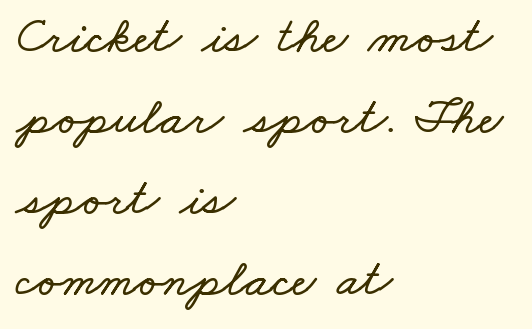
{"width": "wide", "stroke_contrast": "low", "x_height": "small", "monospaced": "no", "underline": "no", "align": "left", "line_spacing": "normal", "line_spacing_ratio": 1.56, "letter_spacing": "normal", "letter_spacing_em": 0.0, "glyph_px": 52}
